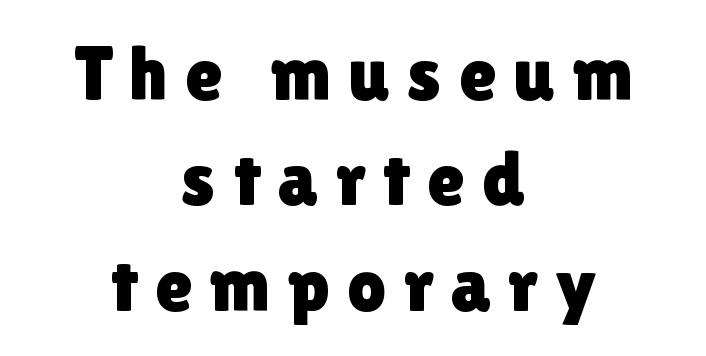
Characters follow at a spacing far wider than the type designer built in. The whitespace from short lines is split evenly between both sides. The strip under each line holds only bare page. The rendering uses natural spacing where letterforms have individual widths. A typesetter would label this face a sans.
